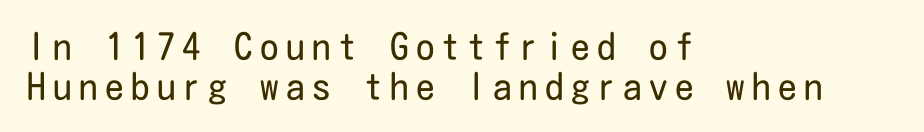
The image shows 37 px regular-weight, condensed sans-serif type, upright; set left-aligned, tight line spacing (1.08x), unusually wide letter spacing (+0.2 em), not underlined; low stroke contrast and a medium x-height.
